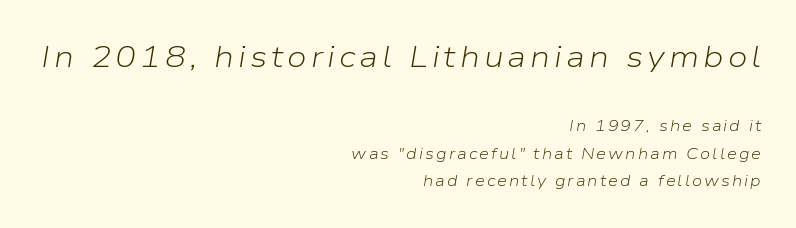
Varying glyph widths throughout — classic text-font behaviour. Has an underline been added? It has not. Style check: oblique. Character size in the leading block exceeds that of the trailing block. Ink coverage per letter is moderate at most. The typesetter chose a ragged-left arrangement here.
